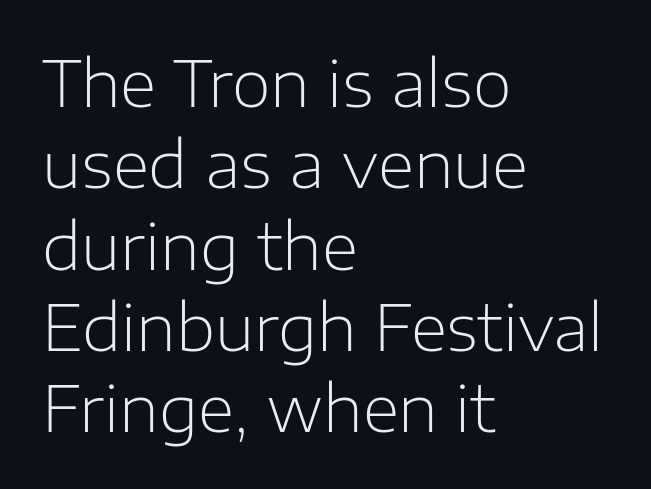
The glyphs in this specimen are sans serif. This sample has the flowing, uneven cadence of proportional lettering. Tall strokes in this sample are plumb rather than angled. The space between consecutive lines is moderate. Line starts are locked; line ends wander. Underline: absent.
